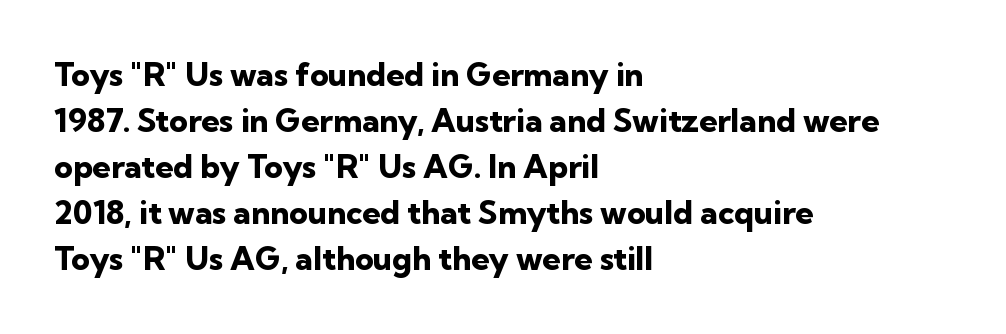
{"serif": "no", "italic": "no", "bold": "yes", "weight": "heavy", "width": "normal", "stroke_contrast": "low", "x_height": "medium", "monospaced": "no", "underline": "no", "align": "left", "line_spacing": "normal", "line_spacing_ratio": 1.44, "letter_spacing": "normal", "letter_spacing_em": 0.0, "glyph_px": 32}
